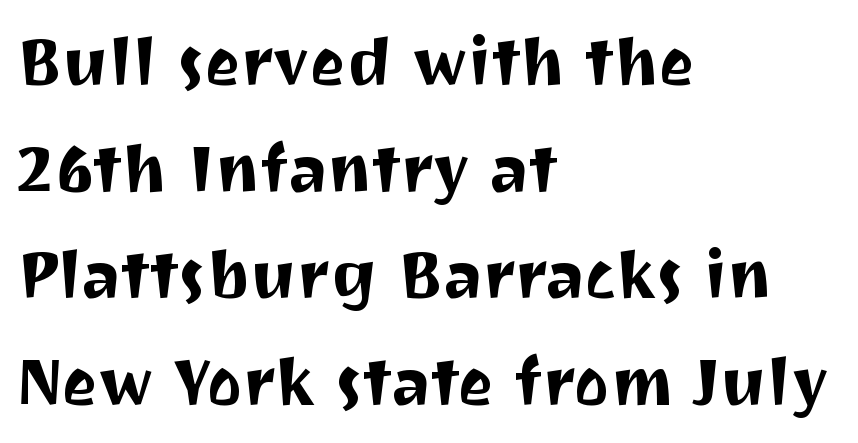
Clear beneath every line of the passage. It's the straight-up-and-down kind of type. Font category for this specimen: sans-serif. Note the varied advance widths — an 'i' is clearly narrower than an 'm'.
